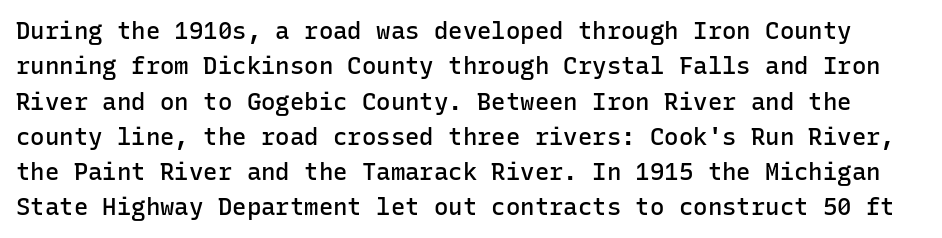
The image shows 24 px text type, upright; set normal line spacing (1.47x), normal letter spacing, not underlined.
